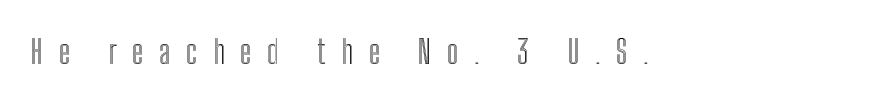
{"italic": "no", "width": "condensed", "x_height": "medium", "monospaced": "no", "underline": "no", "letter_spacing": "wide", "letter_spacing_em": 0.47, "glyph_px": 33}
